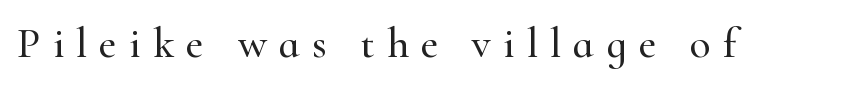
The image shows 43 px serif type, upright; set unusually wide letter spacing (+0.28 em), not underlined; high stroke contrast and a small x-height.
